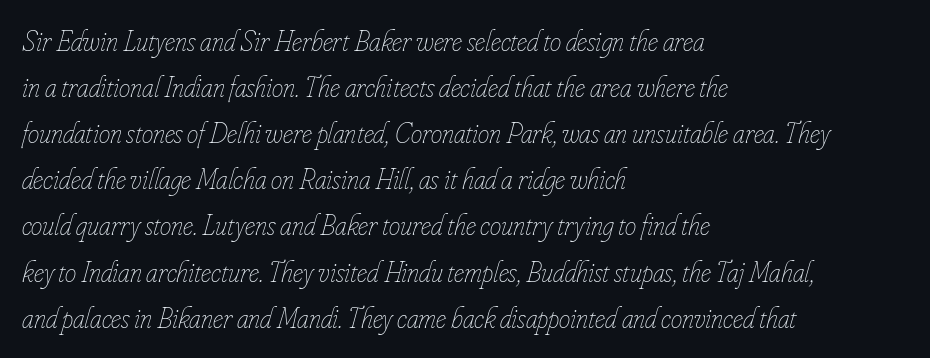
Q: Is the text bold? A: No.
Q: Is the text italic (slanted)? A: Yes, it leans right by about 16 degrees.
Q: Is the text underlined? A: No.
Q: How is the paragraph aligned? A: Left-aligned.
Q: Is the spacing between letters normal or unusually wide? A: Normal.
Q: Is the spacing between lines tight, normal or loose? A: Normal.
Q: Width (condensed, normal, or wide)? A: Condensed.
Q: Stroke contrast? A: Low.
Q: x-height? A: Small.
Q: Monospaced? A: No.
